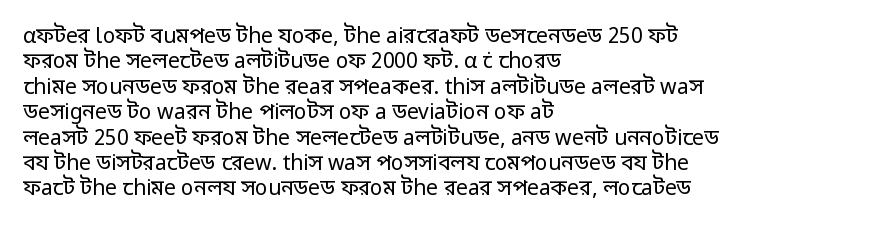
Q: Is the text bold? A: No.
Q: Is the text italic (slanted)? A: No, it is upright.
Q: Is the text underlined? A: No.
Q: How is the paragraph aligned? A: Left-aligned.
Q: Is the spacing between letters normal or unusually wide? A: Normal.
